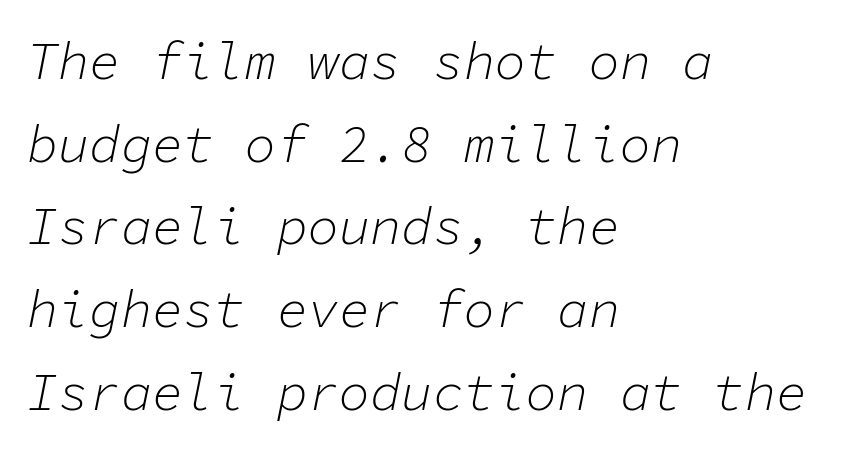
{"italic": "yes", "lean": "right", "slant_degrees": 11, "bold": "no", "weight": "light", "width": "normal", "stroke_contrast": "low", "x_height": "medium", "monospaced": "yes", "underline": "no", "align": "left", "line_spacing": "normal", "line_spacing_ratio": 1.59, "letter_spacing": "normal", "letter_spacing_em": 0.0, "glyph_px": 52}
